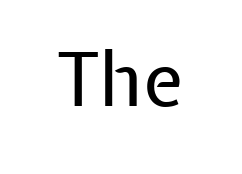
The rendering uses natural spacing where letterforms have individual widths. Default kerning and tracking; the words read as compact shapes. Do the letters lean? They stand straight. Honestly, there is no underline to notice here at all. Each letter's strokes conclude bluntly, with no projecting serifs. Is this a heavy cut? Hardly; it is regular or lighter.
